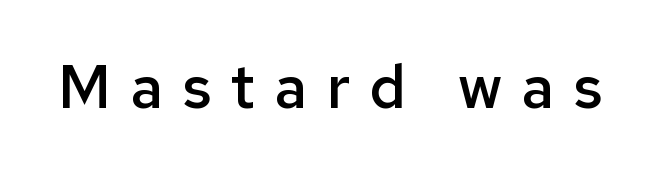
Is the type bold? Partly — it's a semibold, heavier than regular but not fully bold. The gap between lines stays unmarked. Tracking here is generous; glyphs stand well apart from one another. Every character sits straight up, as roman type does. The rendering shows plain stroke endings on the letterforms — a sans-serif design. Note the varied advance widths — an 'i' is clearly narrower than an 'm'.
